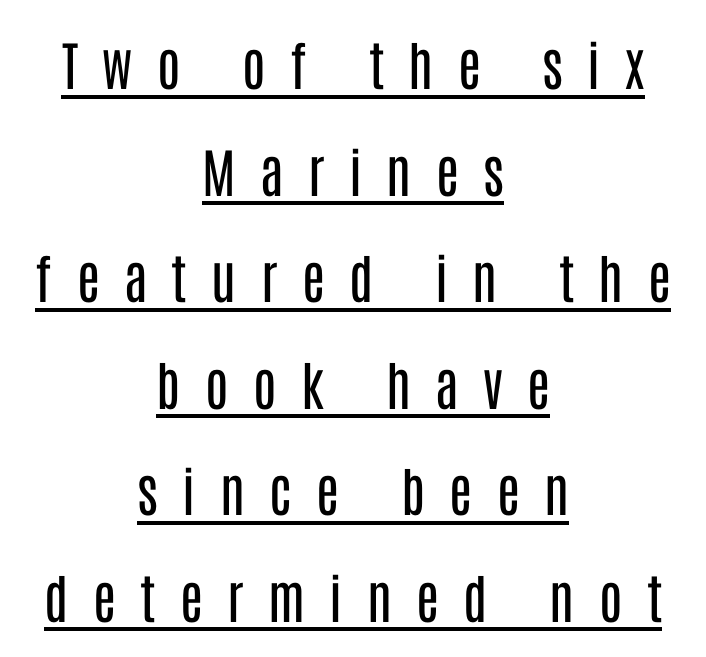
Tracking here is generous; glyphs stand well apart from one another. What kind of face is this? One without serifs — a sans. Underlining? Definitely there. This is not heavy type; no bold has been used. Do the letters lean? They stand straight. Line starts and ends both wander, symmetrically.
